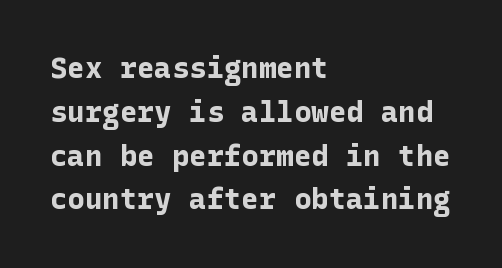
The image shows 29 px bold sans-serif type, upright; set left-aligned, normal line spacing (1.51x), normal letter spacing, not underlined; low stroke contrast and a medium x-height.
